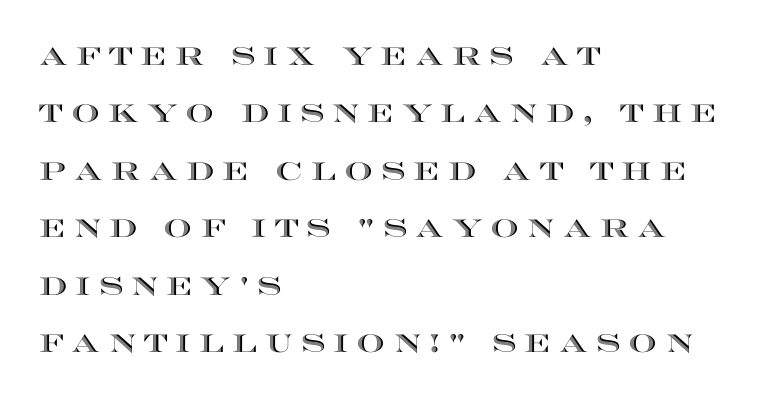
The image shows 25 px text type, upright; set left-aligned, loose line spacing (2.3x), unusually wide letter spacing (+0.33 em), not underlined.
